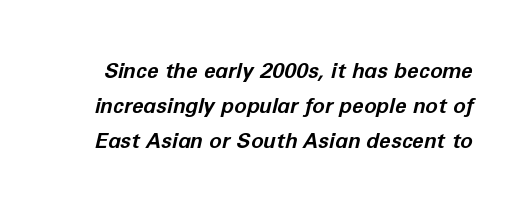
Q: Is the text bold? A: Yes.
Q: Is the text italic (slanted)? A: Yes, it leans right by about 12 degrees.
Q: Is the text underlined? A: No.
Q: Is the spacing between letters normal or unusually wide? A: Normal.
Q: Is the spacing between lines tight, normal or loose? A: Normal.
